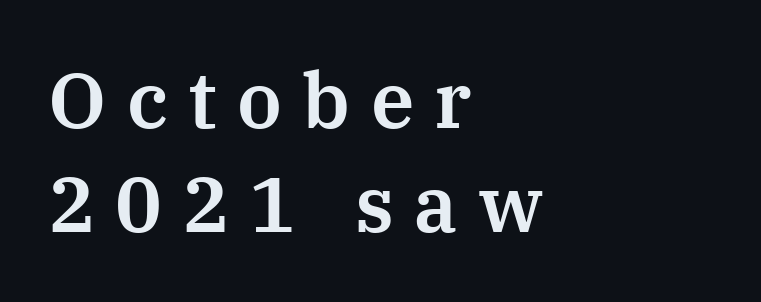
The image shows 78 px serif type, upright; set left-aligned, normal line spacing (1.33x), unusually wide letter spacing (+0.26 em), not underlined; medium stroke contrast and a medium x-height.
